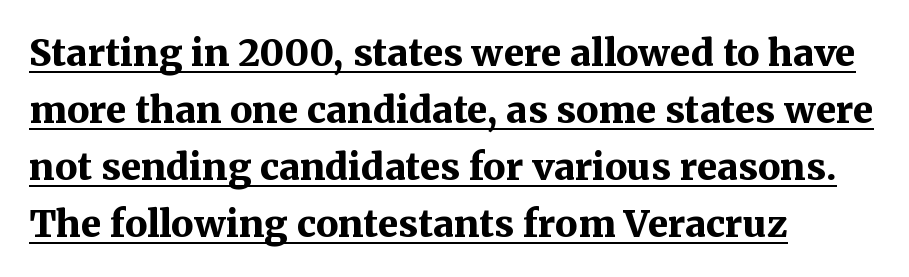
Q: Is the text bold? A: Yes.
Q: Is the text italic (slanted)? A: No, it is upright.
Q: Is the typeface a serif or a sans-serif typeface? A: Serif.
Q: Is the text underlined? A: Yes.
Q: How is the paragraph aligned? A: Left-aligned.
Q: Is the spacing between letters normal or unusually wide? A: Normal.
Q: Is the spacing between lines tight, normal or loose? A: Normal.
Q: Width (condensed, normal, or wide)? A: Normal.
Q: Stroke contrast? A: Medium.
Q: x-height? A: Medium.
Q: Monospaced? A: No.
